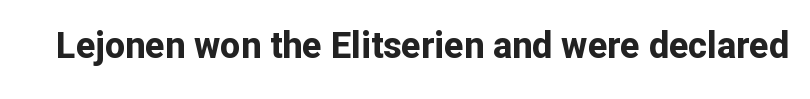
{"serif": "no", "italic": "no", "bold": "yes", "weight": "bold", "width": "normal", "stroke_contrast": "low", "x_height": "medium", "monospaced": "no", "underline": "no", "letter_spacing": "normal", "letter_spacing_em": 0.0, "glyph_px": 36}
